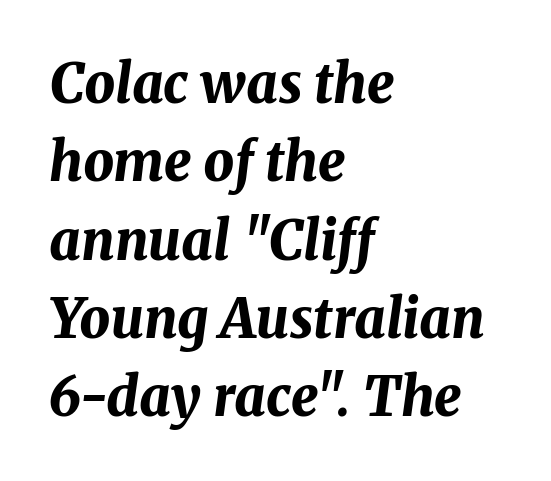
The image shows 54 px bold type, italic (leaning right); set left-aligned, normal line spacing (1.45x), normal letter spacing, not underlined; medium stroke contrast and a medium x-height.
